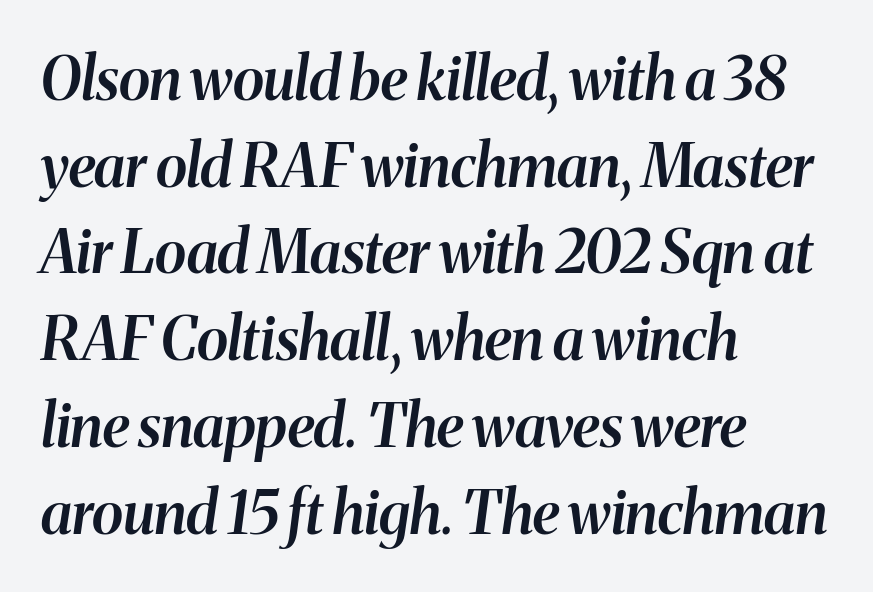
The image shows 59 px semibold type, italic (leaning right); set left-aligned, normal line spacing (1.47x), normal letter spacing, not underlined; medium stroke contrast and a medium x-height.
